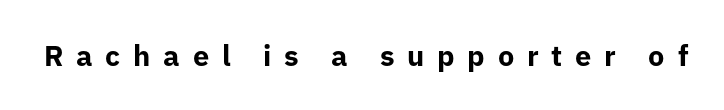
The image shows 29 px bold sans-serif type, upright; set unusually wide letter spacing (+0.44 em), not underlined; low stroke contrast and a medium x-height.
